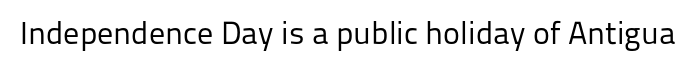
The image shows 32 px regular-weight sans-serif type, upright; set normal letter spacing, not underlined; low stroke contrast and a medium x-height.
